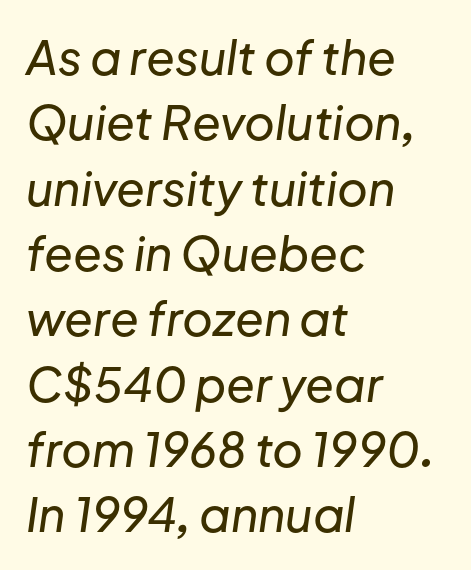
The image shows 47 px text type, italic (leaning right); set left-aligned, normal line spacing (1.39x), normal letter spacing, not underlined; low stroke contrast and a medium x-height.
